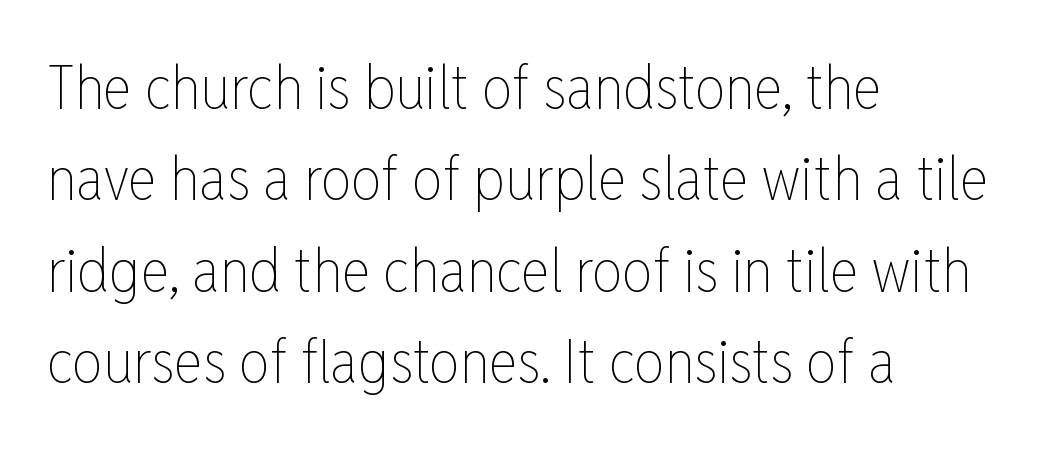
The image shows 61 px thin, condensed type, upright; set left-aligned, normal line spacing (1.5x), normal letter spacing, not underlined; low stroke contrast and a medium x-height.
